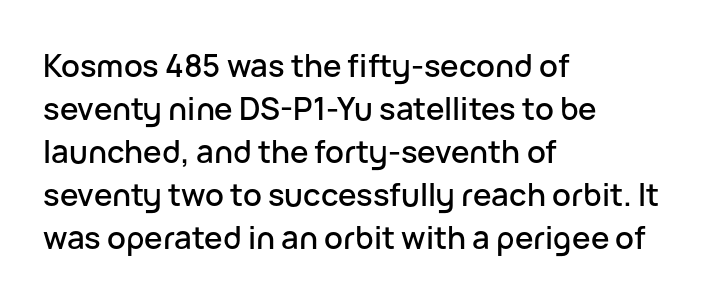
Q: Is the text italic (slanted)? A: No, it is upright.
Q: Is the typeface a serif or a sans-serif typeface? A: Sans-serif.
Q: Is the text underlined? A: No.
Q: How is the paragraph aligned? A: Left-aligned.
Q: Is the spacing between letters normal or unusually wide? A: Normal.
Q: Is the spacing between lines tight, normal or loose? A: Normal.
Q: Width (condensed, normal, or wide)? A: Normal.
Q: Stroke contrast? A: Low.
Q: x-height? A: Medium.
Q: Monospaced? A: No.
